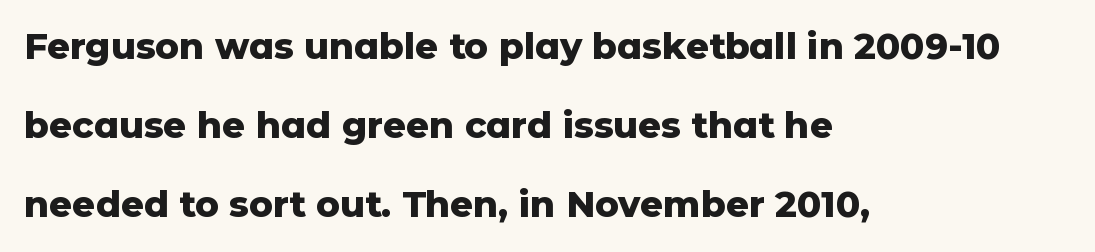
{"serif": "no", "italic": "no", "bold": "yes", "weight": "heavy", "width": "normal", "stroke_contrast": "low", "x_height": "medium", "monospaced": "no", "underline": "no", "align": "left", "line_spacing": "loose", "line_spacing_ratio": 2.2, "letter_spacing": "normal", "letter_spacing_em": 0.0, "glyph_px": 36}
